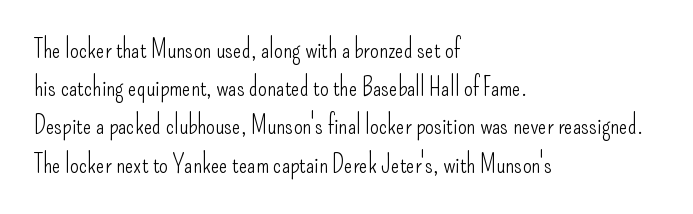
The glyphs are unaccompanied by any horizontal stroke below them. Posture: vertical. These lines keep a tight, regular rhythm from letter to letter. Interline gaps are of average width in this sample. The paragraph shown leans on its left margin.
